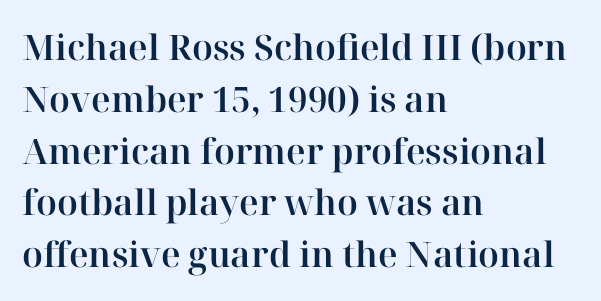
{"serif": "yes", "italic": "no", "width": "normal", "stroke_contrast": "high", "x_height": "medium", "monospaced": "no", "underline": "no", "align": "left", "line_spacing": "normal", "line_spacing_ratio": 1.48, "letter_spacing": "normal", "letter_spacing_em": 0.0, "glyph_px": 35}
